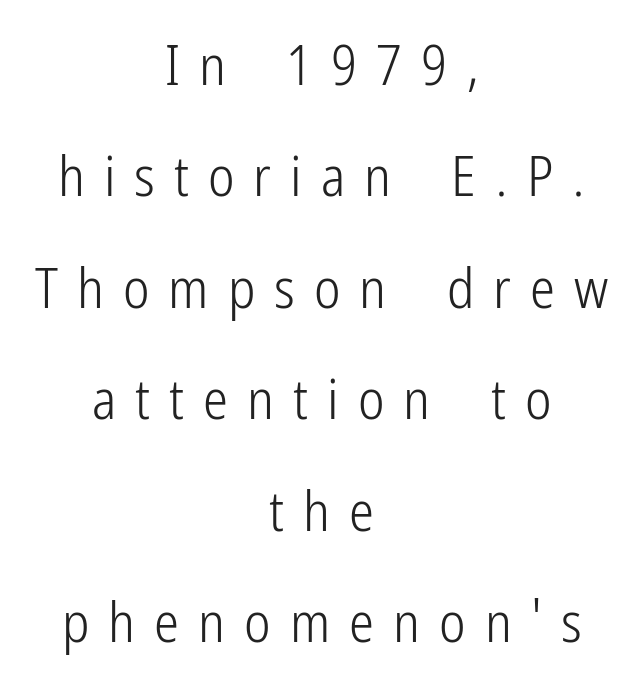
Q: Is the text bold? A: No.
Q: Is the text italic (slanted)? A: No, it is upright.
Q: Is the typeface a serif or a sans-serif typeface? A: Sans-serif.
Q: Is the text underlined? A: No.
Q: How is the paragraph aligned? A: Centered.
Q: Is the spacing between letters normal or unusually wide? A: Unusually wide.
Q: Is the spacing between lines tight, normal or loose? A: Loose.
Q: Width (condensed, normal, or wide)? A: Condensed.
Q: Stroke contrast? A: Low.
Q: x-height? A: Medium.
Q: Monospaced? A: No.
